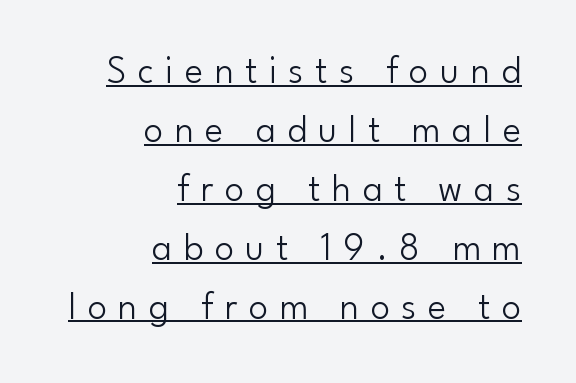
Q: Is the text bold? A: No.
Q: Is the text italic (slanted)? A: No, it is upright.
Q: Is the typeface a serif or a sans-serif typeface? A: Sans-serif.
Q: Is the text underlined? A: Yes.
Q: How is the paragraph aligned? A: Right-aligned.
Q: Is the spacing between letters normal or unusually wide? A: Unusually wide.
Q: Is the spacing between lines tight, normal or loose? A: Normal.
Q: Width (condensed, normal, or wide)? A: Normal.
Q: Stroke contrast? A: Low.
Q: x-height? A: Small.
Q: Monospaced? A: No.
